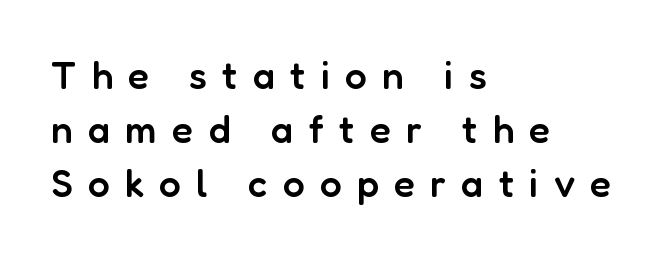
Leftover space on each line is placed entirely after the last word. To sum up the face: it is a sans, with no serifs. This is the regular roman posture of the typeface. Compared with typical body copy, the letter spacing here is much looser. Successive baselines arrive at the customary interval. The words here are not underlined.
